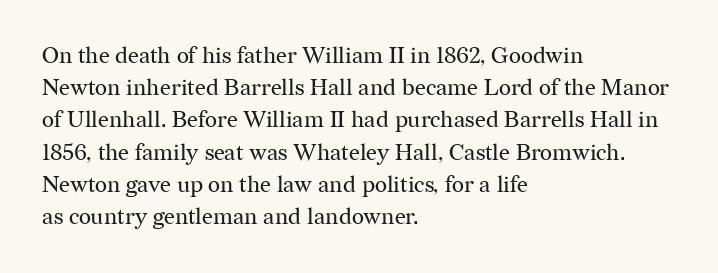
Q: Is the text bold? A: No.
Q: Is the text italic (slanted)? A: No, it is upright.
Q: Is the text underlined? A: No.
Q: How is the paragraph aligned? A: Left-aligned.
Q: Is the spacing between letters normal or unusually wide? A: Normal.
Q: Is the spacing between lines tight, normal or loose? A: Normal.
